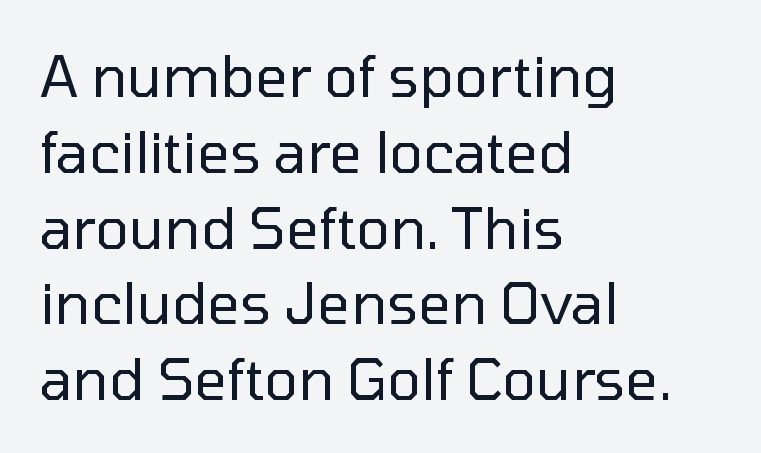
Q: Is the text bold? A: No.
Q: Is the text italic (slanted)? A: No, it is upright.
Q: Is the typeface a serif or a sans-serif typeface? A: Sans-serif.
Q: Is the text underlined? A: No.
Q: How is the paragraph aligned? A: Left-aligned.
Q: Is the spacing between letters normal or unusually wide? A: Normal.
Q: Is the spacing between lines tight, normal or loose? A: Normal.
Q: Width (condensed, normal, or wide)? A: Normal.
Q: Stroke contrast? A: Low.
Q: x-height? A: Medium.
Q: Monospaced? A: No.
